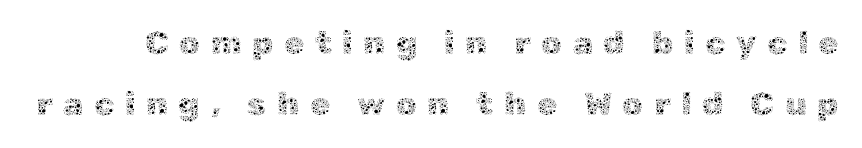
Words float on clear page, feet unadorned. Students, note that the glyphs here are deliberately spaced far apart. The rendering uses natural spacing where letterforms have individual widths. The letterforms sit at book weight or below. The axis of the letterforms is exactly vertical.
